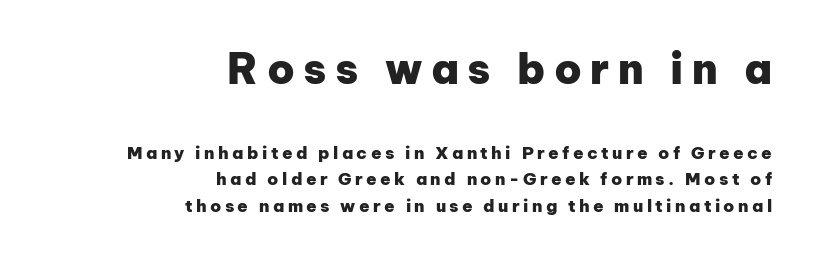
The image shows 42 px heavy sans-serif type, upright; set right-aligned, normal line spacing (1.57x), unusually wide letter spacing (+0.2 em), not underlined; the first (top) block is 2.47x larger; low stroke contrast and a medium x-height.
